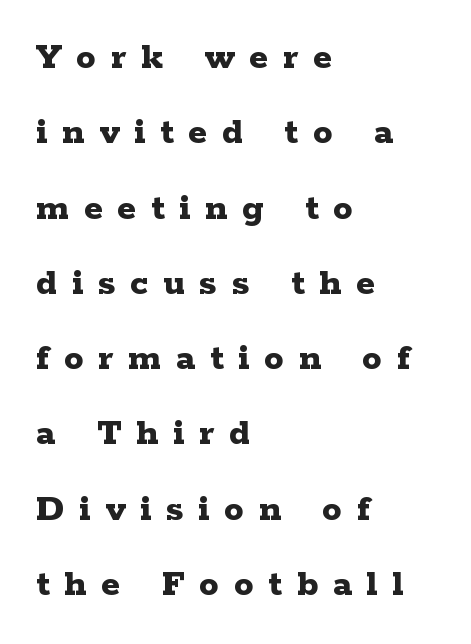
The image shows 39 px bold, wide serif type, upright; set left-aligned, loose line spacing (1.93x), unusually wide letter spacing (+0.38 em), not underlined; low stroke contrast and a medium x-height.
